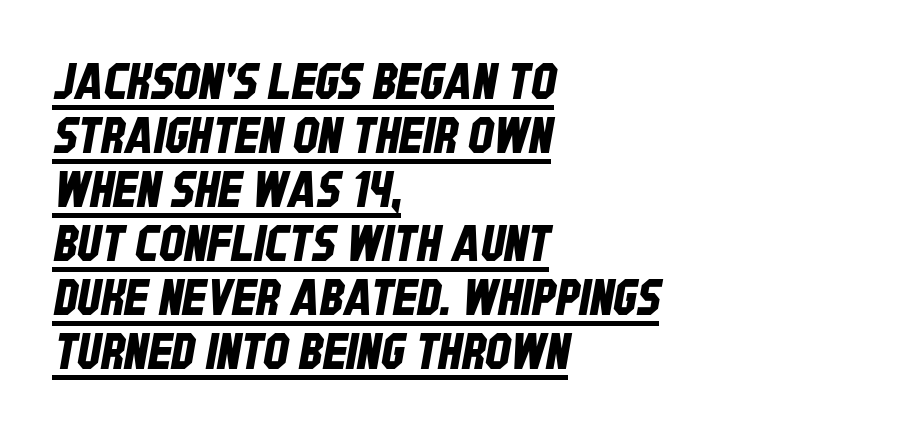
Looks like regular typesetting: each glyph gets only the width it needs. What kind of face is this? One without serifs — a sans. Does the leading feel generous? Not at all — it's pinched. The face used here appears with an underline applied. A classic flush-left, rag-right setting is used for this passage. This sample uses plain, unmodified letter spacing.
